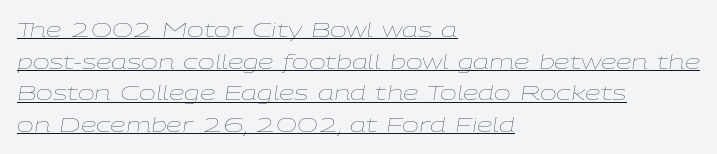
Q: Is the text bold? A: No.
Q: Is the text italic (slanted)? A: Yes, it leans right by about 9 degrees.
Q: Is the text underlined? A: Yes.
Q: How is the paragraph aligned? A: Left-aligned.
Q: Is the spacing between letters normal or unusually wide? A: Normal.
Q: Is the spacing between lines tight, normal or loose? A: Normal.
